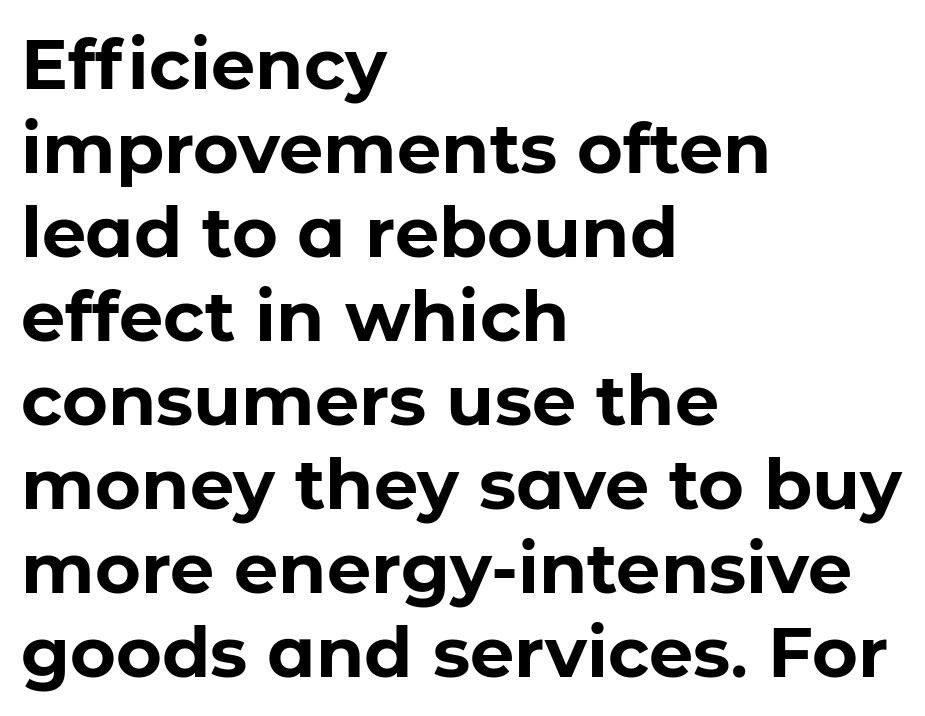
This sample has the flowing, uneven cadence of proportional lettering. Notice how the passage keeps a crisp vertical edge on the left only. The face used here has the dense, thick strokes of a bold. Nope, not italic — everything's standing straight. These lines are composed in type without serifs.
